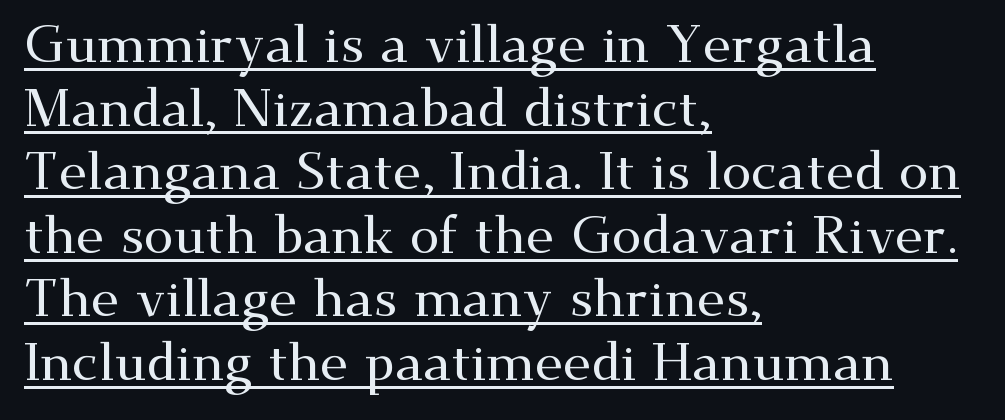
{"serif": "yes", "italic": "no", "width": "wide", "stroke_contrast": "medium", "x_height": "small", "monospaced": "no", "underline": "yes", "align": "left", "line_spacing_ratio": 1.2, "letter_spacing": "normal", "letter_spacing_em": 0.0, "glyph_px": 53}
